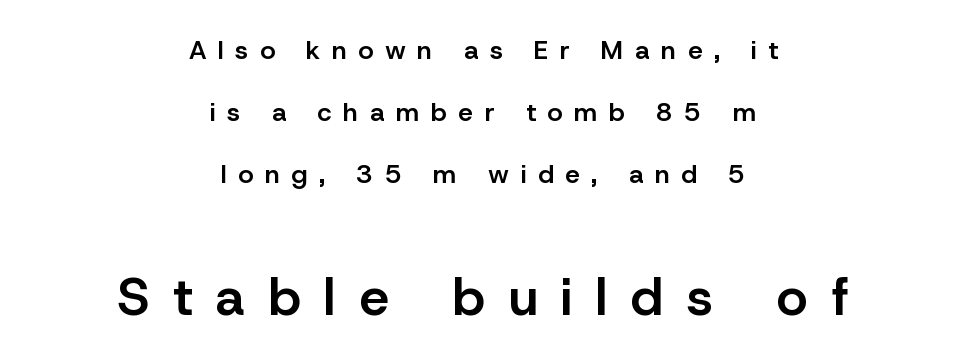
The image shows 53 px semibold sans-serif type, upright; set centered, loose line spacing (2.39x), unusually wide letter spacing (+0.45 em), not underlined; the second (bottom) block is 2.04x larger; low stroke contrast and a medium x-height.
